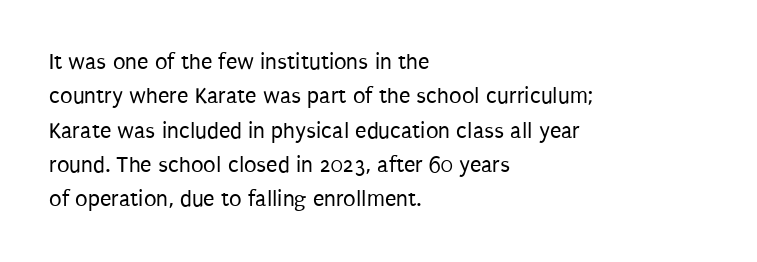
{"italic": "no", "bold": "no", "underline": "no", "align": "left", "line_spacing": "normal", "line_spacing_ratio": 1.49, "letter_spacing": "normal", "letter_spacing_em": 0.0, "glyph_px": 23}
